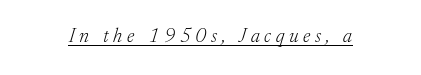
Q: Is the text bold? A: No.
Q: Is the text italic (slanted)? A: Yes, it leans right by about 17 degrees.
Q: Is the text underlined? A: Yes.
Q: Is the spacing between letters normal or unusually wide? A: Unusually wide.
